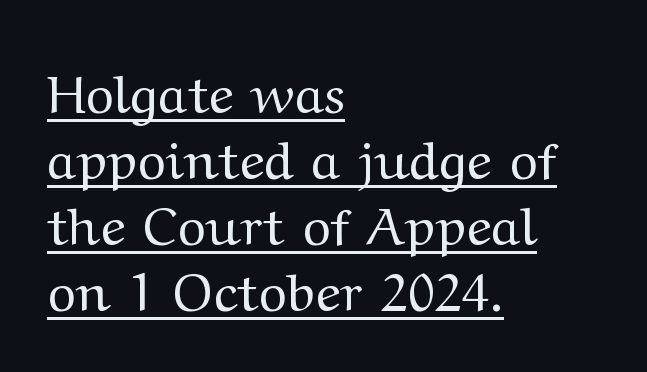
The face used here is proportionally spaced, like ordinary book or web type. Each line starts at the same left margin while the right side varies. Beneath each row of characters lies a ruled line. The type sits square on the baseline with zero lean.
